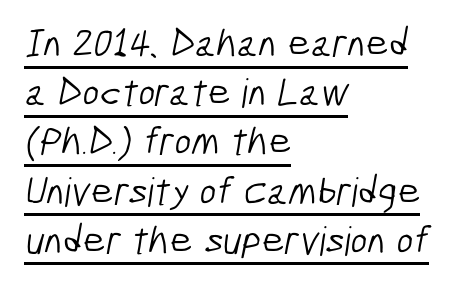
{"serif": "no", "bold": "no", "weight": "light", "width": "condensed", "stroke_contrast": "low", "x_height": "medium", "monospaced": "no", "underline": "yes", "align": "left", "line_spacing_ratio": 1.23, "letter_spacing": "normal", "letter_spacing_em": 0.0, "glyph_px": 40}
